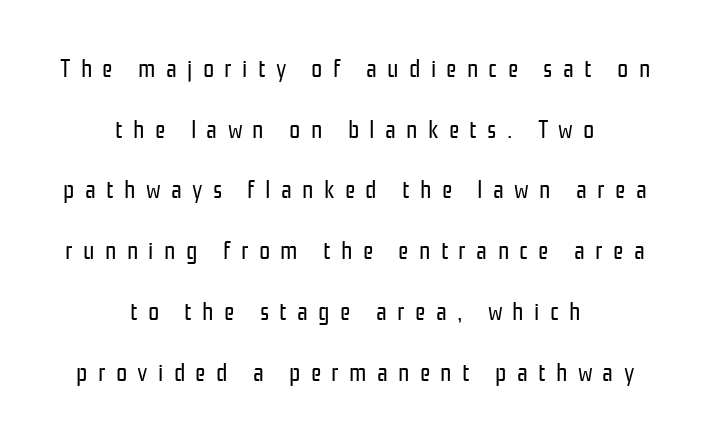
The passage shown is not underscored anywhere. This is roman type, the default non-slanted kind. The lines in this sample share a center point and differ in where they start and stop. Each stroke keeps to a modest, everyday thickness or less. This sample uses expanded letter spacing, leaving extra air between glyphs.
